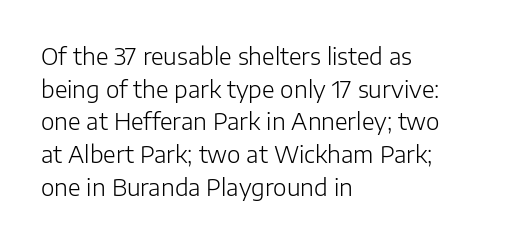
Q: Is the text bold? A: No.
Q: Is the text italic (slanted)? A: No, it is upright.
Q: Is the text underlined? A: No.
Q: How is the paragraph aligned? A: Left-aligned.
Q: Is the spacing between letters normal or unusually wide? A: Normal.
Q: Is the spacing between lines tight, normal or loose? A: Normal.
